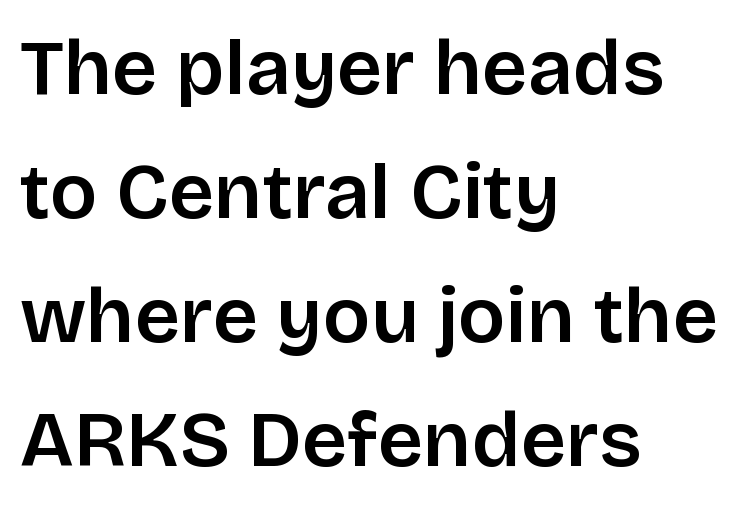
Honestly, there is no underline to notice here at all. When letters stand straight like this, we call the style roman or upright. The horizontal fit of the characters is conventional and even. The leading is moderate, giving the passage an even texture.
